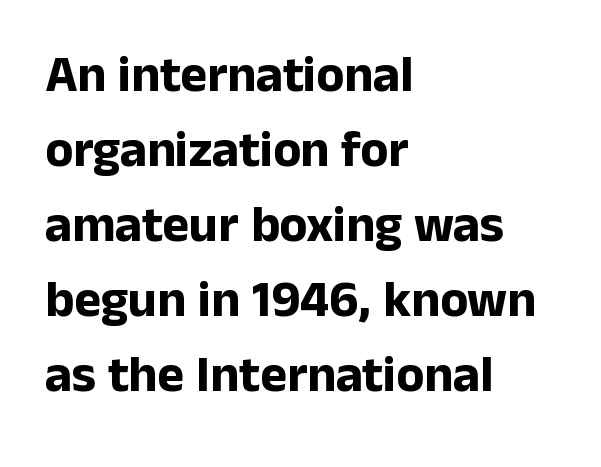
Q: Is the text bold? A: Yes.
Q: Is the text italic (slanted)? A: No, it is upright.
Q: Is the typeface a serif or a sans-serif typeface? A: Sans-serif.
Q: Is the text underlined? A: No.
Q: How is the paragraph aligned? A: Left-aligned.
Q: Is the spacing between letters normal or unusually wide? A: Normal.
Q: Is the spacing between lines tight, normal or loose? A: Normal.
Q: Width (condensed, normal, or wide)? A: Normal.
Q: Stroke contrast? A: Low.
Q: x-height? A: Medium.
Q: Monospaced? A: No.
